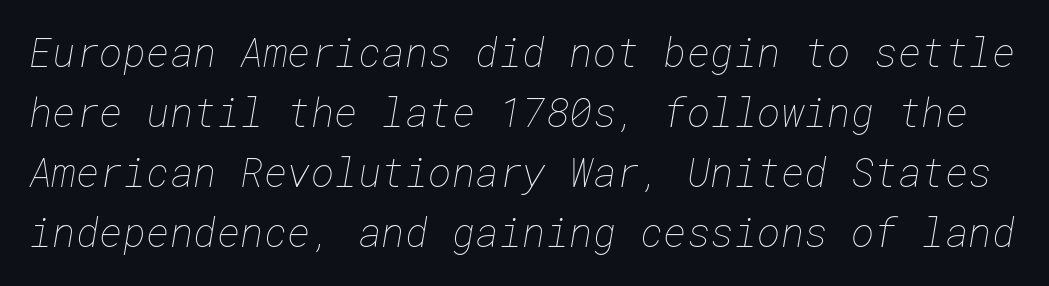
Q: Is the text bold? A: No.
Q: Is the text underlined? A: No.
Q: Is the spacing between letters normal or unusually wide? A: Normal.
Q: Is the spacing between lines tight, normal or loose? A: Normal.
Q: Width (condensed, normal, or wide)? A: Normal.
Q: Stroke contrast? A: Low.
Q: x-height? A: Medium.
